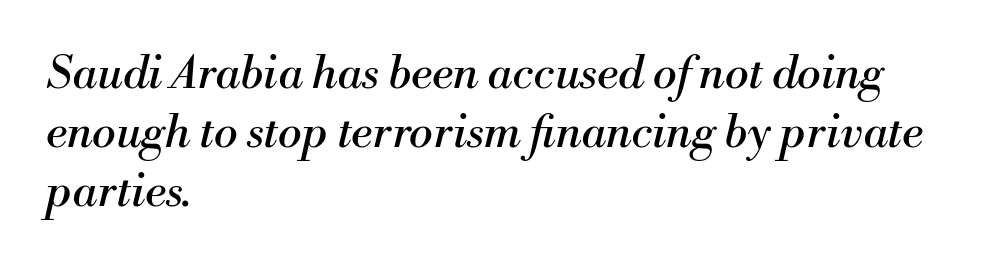
Q: Is the text bold? A: No.
Q: Is the text italic (slanted)? A: Yes, it leans right by about 13 degrees.
Q: Is the typeface a serif or a sans-serif typeface? A: Serif.
Q: Is the text underlined? A: No.
Q: How is the paragraph aligned? A: Left-aligned.
Q: Is the spacing between letters normal or unusually wide? A: Normal.
Q: Is the spacing between lines tight, normal or loose? A: Normal.
Q: Width (condensed, normal, or wide)? A: Normal.
Q: Stroke contrast? A: Medium.
Q: x-height? A: Small.
Q: Monospaced? A: No.
